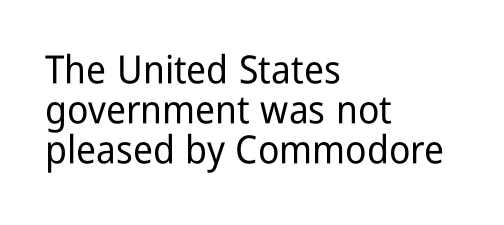
The image shows 39 px condensed sans-serif type, upright; set left-aligned, tight line spacing (1.03x), normal letter spacing, not underlined; low stroke contrast and a medium x-height.
